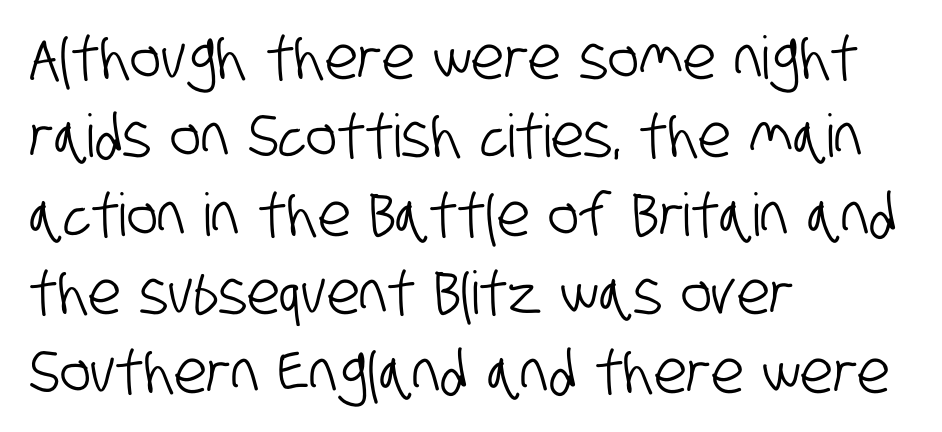
The image shows 59 px condensed sans-serif type; set left-aligned, normal line spacing (1.33x), normal letter spacing, not underlined; low stroke contrast and a large x-height.
